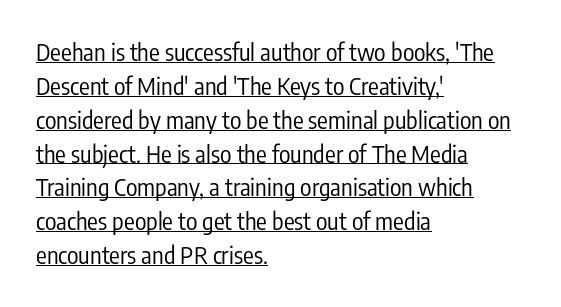
{"italic": "no", "bold": "no", "underline": "yes", "align": "left", "line_spacing": "normal", "line_spacing_ratio": 1.41, "letter_spacing": "normal", "letter_spacing_em": 0.0, "glyph_px": 24}
